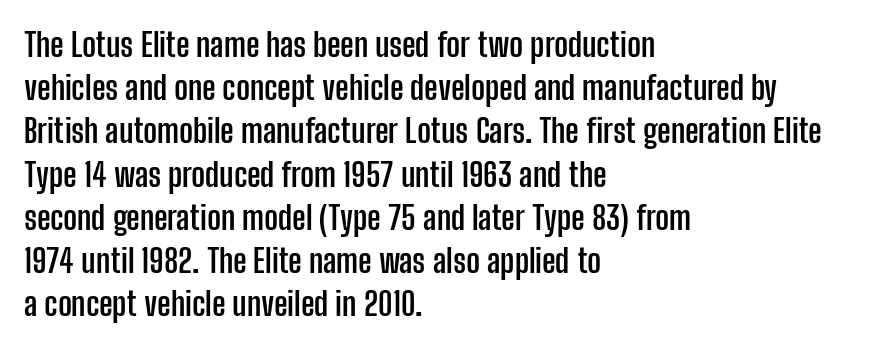
Each letter keeps its own natural width here, so spacing adapts to shape. Caption: standard tracking, unaltered. I'd call this a sans setting — the letters go barefoot. Only glyphs here, with clear space below each row. Typographic density is high because the face is bold.
